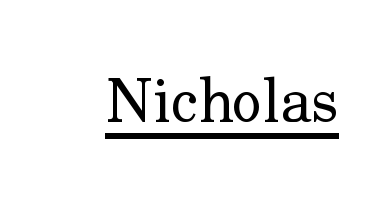
{"serif": "yes", "italic": "no", "bold": "no", "weight": "regular", "width": "normal", "stroke_contrast": "low", "x_height": "small", "monospaced": "no", "underline": "yes", "letter_spacing": "normal", "letter_spacing_em": 0.0, "glyph_px": 62}
